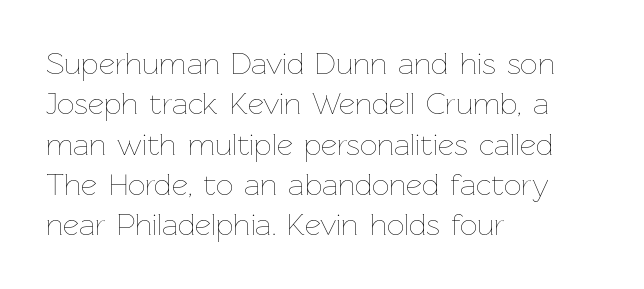
The image shows 31 px thin type, upright; set left-aligned, normal line spacing (1.3x), normal letter spacing, not underlined; low stroke contrast and a medium x-height.
